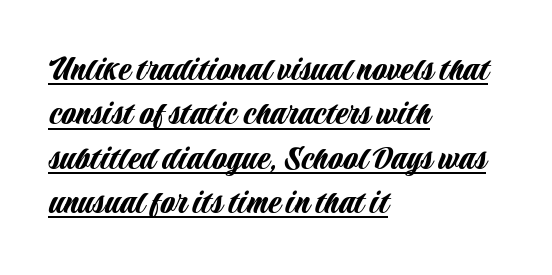
Q: Is the text italic (slanted)? A: Yes.
Q: Is the typeface a serif or a sans-serif typeface? A: Sans-serif.
Q: Is the text underlined? A: Yes.
Q: How is the paragraph aligned? A: Left-aligned.
Q: Is the spacing between letters normal or unusually wide? A: Normal.
Q: Width (condensed, normal, or wide)? A: Condensed.
Q: Stroke contrast? A: Low.
Q: x-height? A: Large.
Q: Monospaced? A: No.
